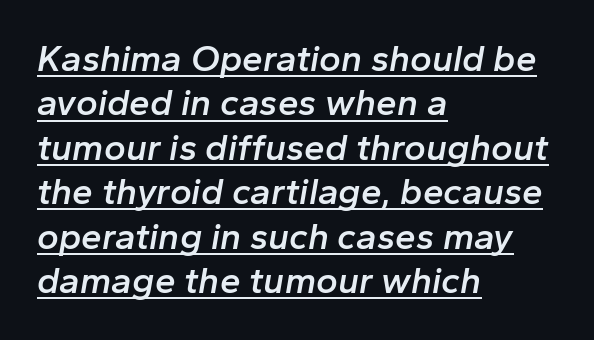
Q: Is the text bold? A: Semi-bold.
Q: Is the text italic (slanted)? A: Yes, it leans right by about 10 degrees.
Q: Is the text underlined? A: Yes.
Q: How is the paragraph aligned? A: Left-aligned.
Q: Is the spacing between letters normal or unusually wide? A: Normal.
Q: Width (condensed, normal, or wide)? A: Normal.
Q: Stroke contrast? A: Low.
Q: x-height? A: Medium.
Q: Monospaced? A: No.
